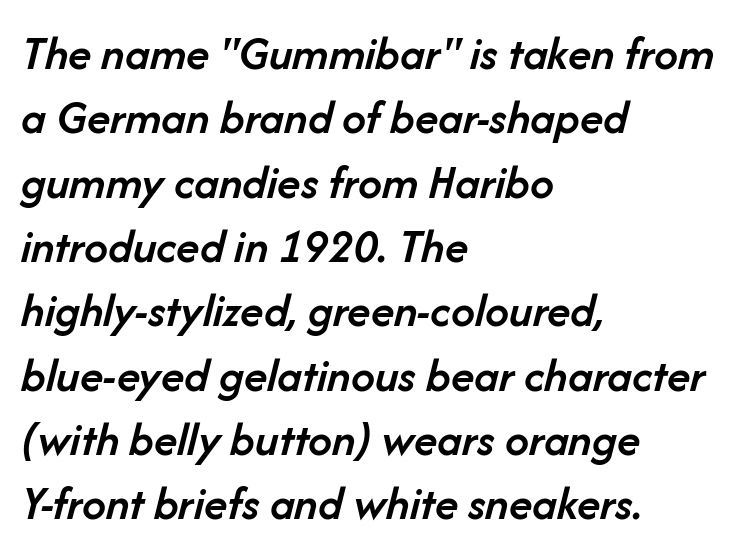
{"italic": "yes", "lean": "right", "slant_degrees": 14, "bold": "semi", "weight": "semibold", "width": "normal", "stroke_contrast": "low", "x_height": "medium", "monospaced": "no", "underline": "no", "align": "left", "line_spacing": "normal", "line_spacing_ratio": 1.34, "letter_spacing": "normal", "letter_spacing_em": 0.0, "glyph_px": 48}
